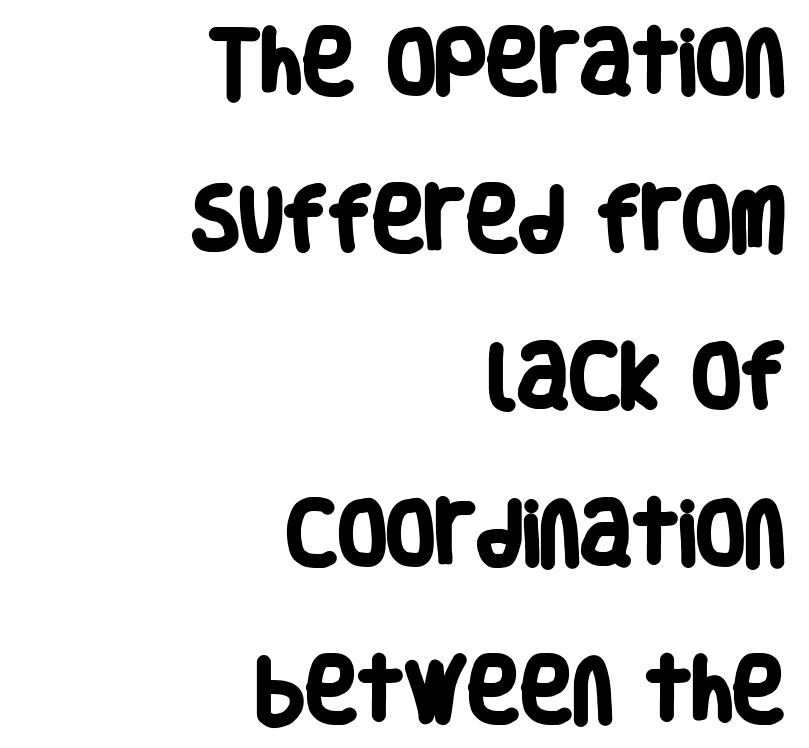
Stroke thickness is high; the sample reads as a true bold. The line texture is even and compact thanks to regular tracking. The foot of each line stays bare and open. Proportional: the letters do not fall into vertical columns. The glyphs in this specimen are sans serif. You could fit nearly another row in the gap between these rows.
